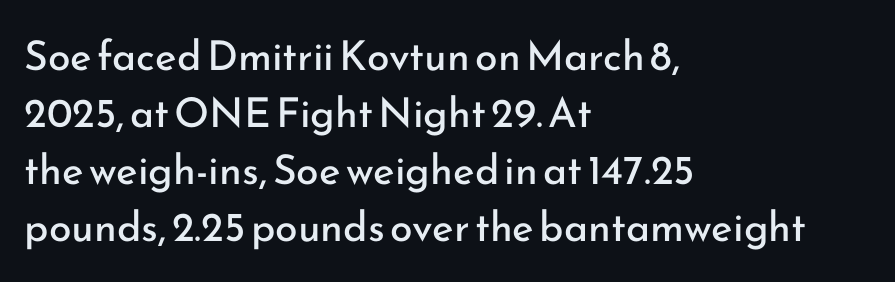
The image shows 41 px regular-weight sans-serif type, upright; set left-aligned, normal line spacing (1.39x), normal letter spacing, not underlined; low stroke contrast and a small x-height.
